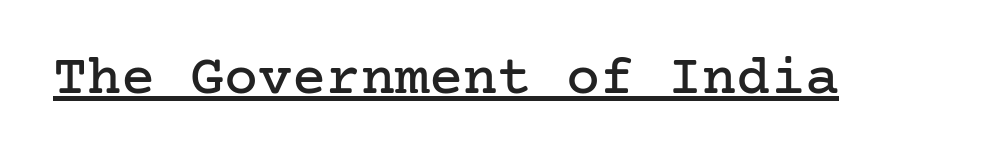
You can tell it's not italic because the verticals are truly vertical. Each line of the rendering has a horizontal stroke beneath the glyphs. The characters display serif detailing at their extremities. These lines keep a tight, regular rhythm from letter to letter.
